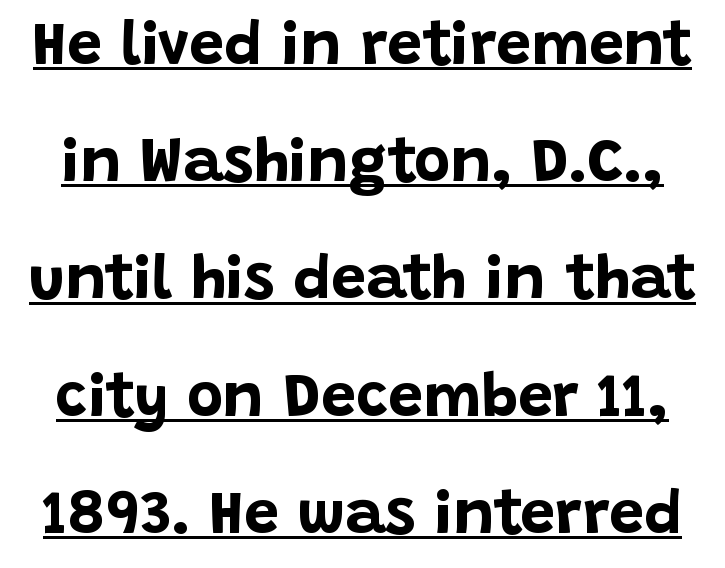
Observe the absence of serifs on each vertical stroke in this sample. I'd describe the lettering as bold — thick and assertive. The horizontal fit of the characters is conventional and even. A continuous stroke trails under the words, as in a hyperlink. This is the regular roman posture of the typeface.
